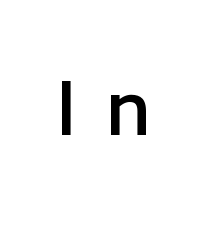
The characters display no serif detailing; their extremities are plain. Type without underlining. The specimen reads as upright at a glance. Note the varied advance widths — an 'i' is clearly narrower than an 'm'.
